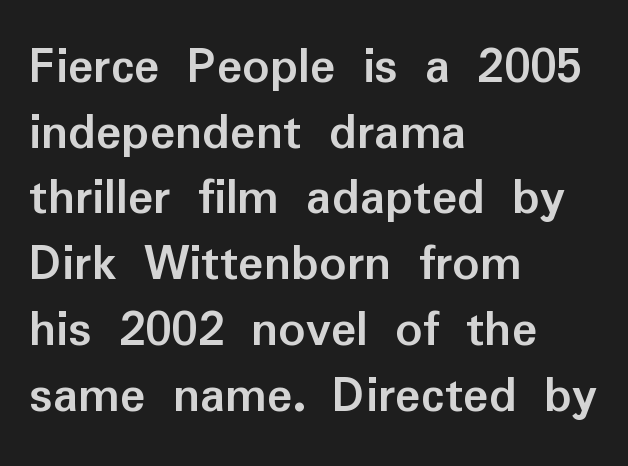
Look at the bottom of the vertical strokes: they stop flat, with no serifs. The rendering uses a bold face; every stroke is thick and dark. The passage is arranged the way most books set body copy — flush left. Descenders hang freely into open space.
